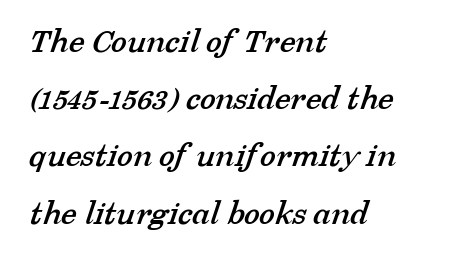
The image shows 36 px serif type; set left-aligned, normal line spacing (1.59x), normal letter spacing, not underlined; low stroke contrast and a medium x-height.
